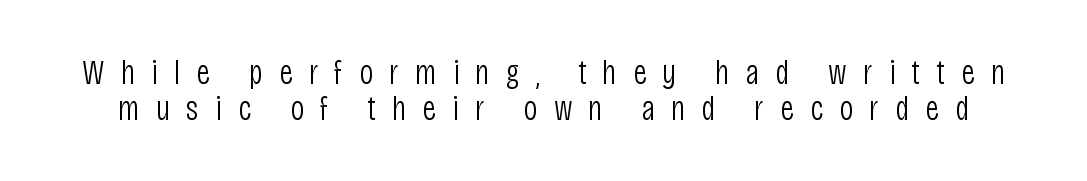
{"serif": "no", "italic": "no", "bold": "no", "weight": "light", "width": "condensed", "stroke_contrast": "low", "x_height": "large", "monospaced": "no", "underline": "no", "line_spacing": "tight", "line_spacing_ratio": 1.02, "letter_spacing": "wide", "letter_spacing_em": 0.46, "glyph_px": 35}
